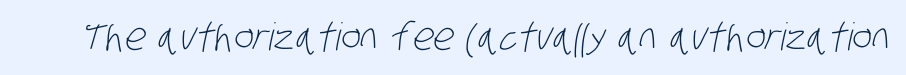
The image shows 38 px light, condensed sans-serif type; set normal letter spacing, not underlined; low stroke contrast and a large x-height.
